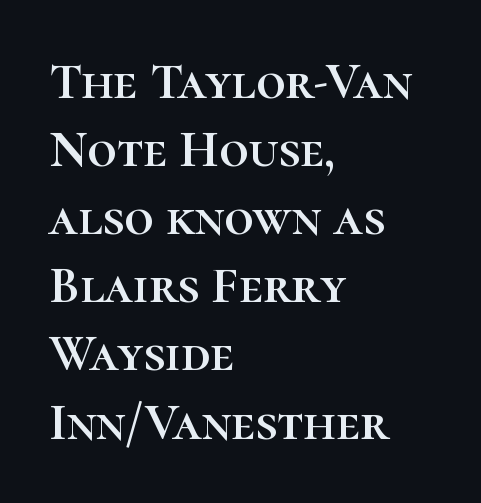
{"italic": "no", "width": "normal", "stroke_contrast": "high", "x_height": "medium", "monospaced": "no", "underline": "no", "align": "left", "line_spacing": "normal", "line_spacing_ratio": 1.31, "letter_spacing": "normal", "letter_spacing_em": 0.0, "glyph_px": 52}
